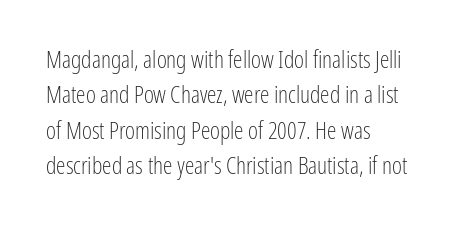
{"italic": "no", "bold": "no", "underline": "no", "align": "left", "line_spacing": "normal", "line_spacing_ratio": 1.47, "letter_spacing": "normal", "letter_spacing_em": 0.0, "glyph_px": 24}
